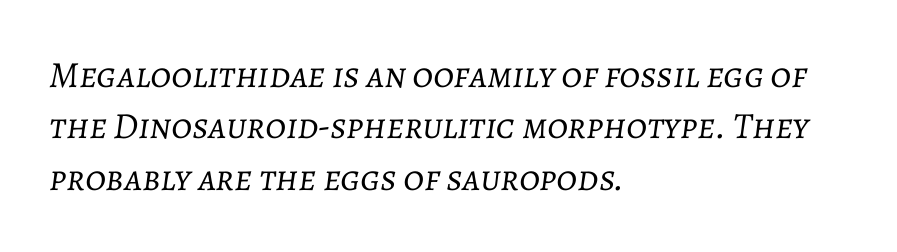
Q: Is the text bold? A: No.
Q: Is the text italic (slanted)? A: Yes, it leans right by about 7 degrees.
Q: Is the text underlined? A: No.
Q: How is the paragraph aligned? A: Left-aligned.
Q: Is the spacing between letters normal or unusually wide? A: Normal.
Q: Is the spacing between lines tight, normal or loose? A: Normal.
Q: Width (condensed, normal, or wide)? A: Normal.
Q: Stroke contrast? A: Low.
Q: x-height? A: Medium.
Q: Monospaced? A: No.
